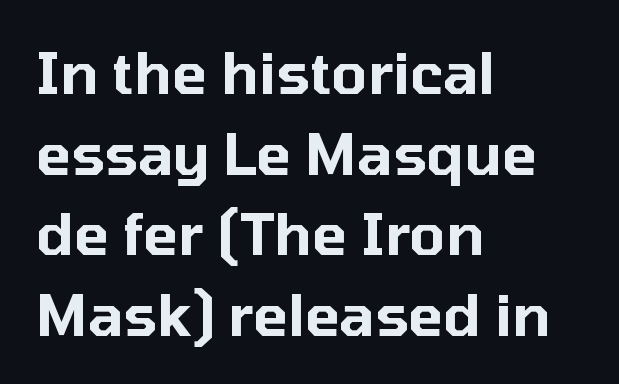
{"serif": "no", "italic": "no", "width": "normal", "stroke_contrast": "low", "x_height": "medium", "monospaced": "no", "underline": "no", "align": "left", "line_spacing": "normal", "line_spacing_ratio": 1.39, "letter_spacing": "normal", "letter_spacing_em": 0.0, "glyph_px": 58}
